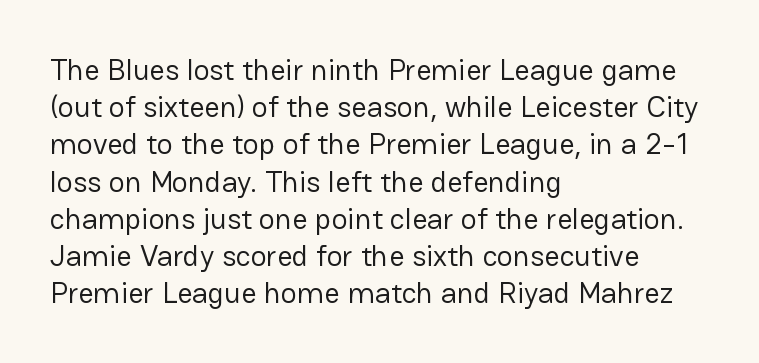
{"serif": "no", "italic": "no", "bold": "no", "weight": "regular", "width": "normal", "stroke_contrast": "low", "x_height": "medium", "monospaced": "no", "underline": "no", "align": "left", "line_spacing_ratio": 1.24, "letter_spacing": "normal", "letter_spacing_em": 0.0, "glyph_px": 30}
